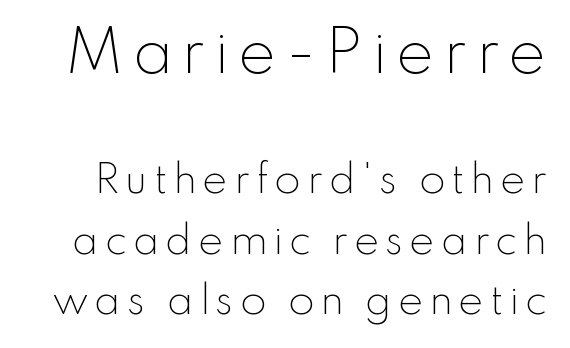
The rendering shrinks the type as you move from the upper chunk to the lower. This sample has the flowing, uneven cadence of proportional lettering. No word sits above an underline. Honestly, the row spacing looks completely unremarkable. Stems here are at most as thick as an everyday book face. Italic: no, the glyphs are upright roman.
